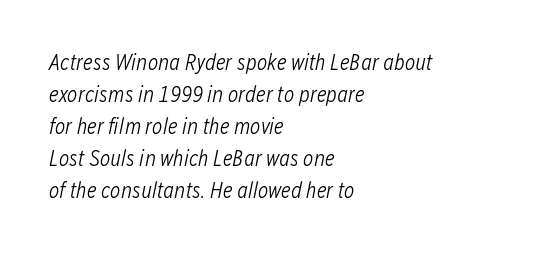
Q: Is the text bold? A: No.
Q: Is the text italic (slanted)? A: Yes, it leans right by about 12 degrees.
Q: Is the text underlined? A: No.
Q: How is the paragraph aligned? A: Left-aligned.
Q: Is the spacing between letters normal or unusually wide? A: Normal.
Q: Is the spacing between lines tight, normal or loose? A: Normal.
